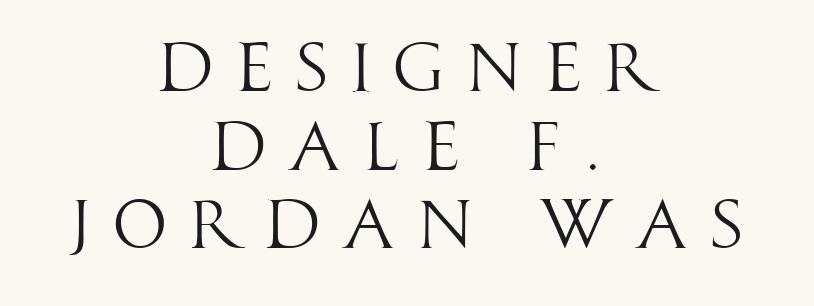
The image shows 69 px light, condensed sans-serif type, upright; set centered, tight line spacing (1.14x), unusually wide letter spacing (+0.32 em), not underlined; high stroke contrast and a large x-height.
